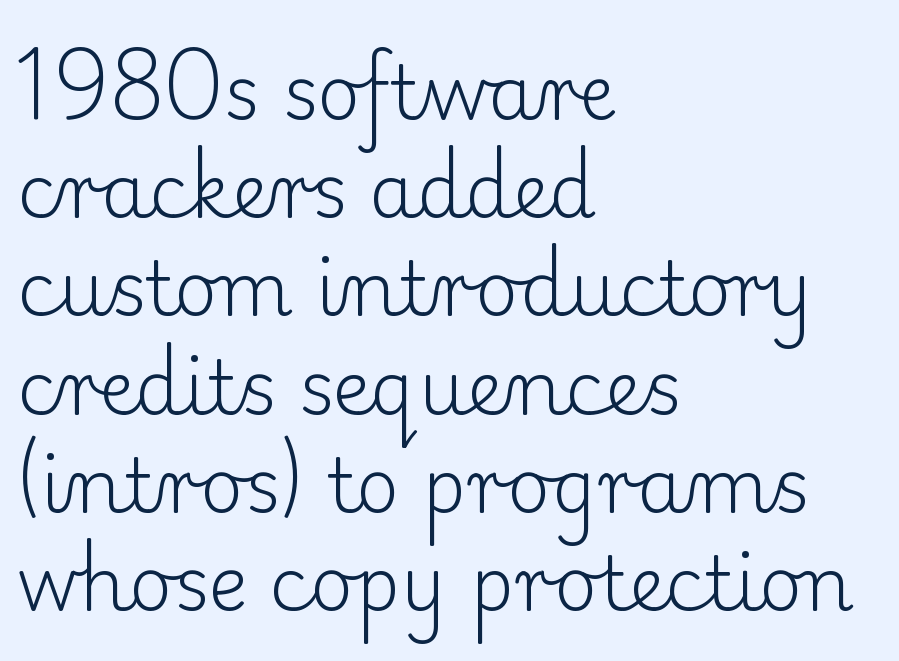
The image shows 75 px light type, upright; set left-aligned, normal line spacing (1.31x), normal letter spacing, not underlined; low stroke contrast and a small x-height.
